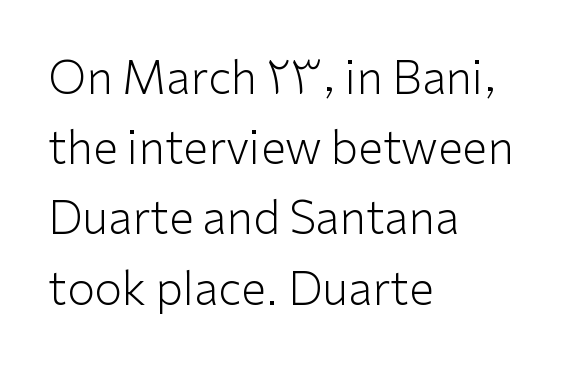
{"serif": "no", "italic": "no", "bold": "no", "weight": "light", "width": "normal", "stroke_contrast": "low", "x_height": "medium", "monospaced": "no", "underline": "no", "align": "left", "line_spacing": "normal", "line_spacing_ratio": 1.56, "letter_spacing": "normal", "letter_spacing_em": 0.0, "glyph_px": 45}
